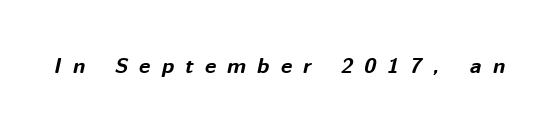
Q: Is the text bold? A: Yes.
Q: Is the text italic (slanted)? A: Yes, it leans right by about 12 degrees.
Q: Is the text underlined? A: No.
Q: Is the spacing between letters normal or unusually wide? A: Unusually wide.
